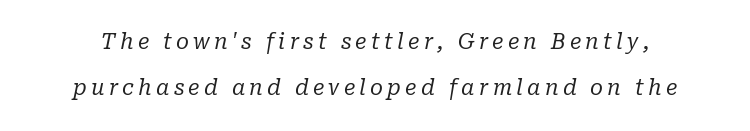
The image shows 21 px text type, italic (leaning right); set loose line spacing (2.21x), unusually wide letter spacing (+0.2 em), not underlined.
